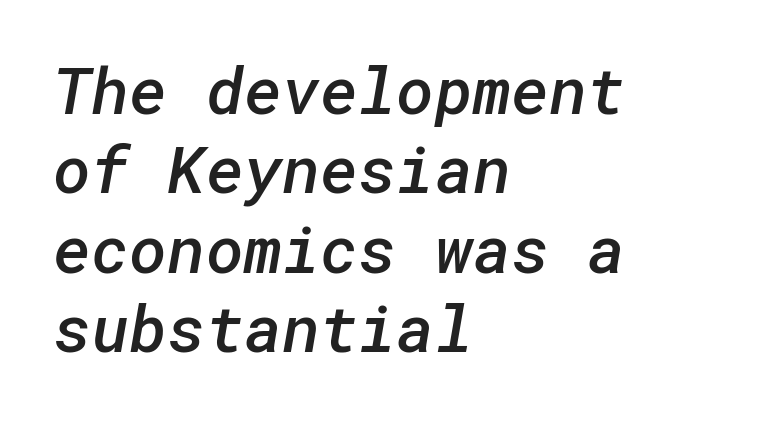
The image shows 65 px semibold sans-serif type; set left-aligned, line spacing 1.22x, normal letter spacing, not underlined; low stroke contrast and a medium x-height.
